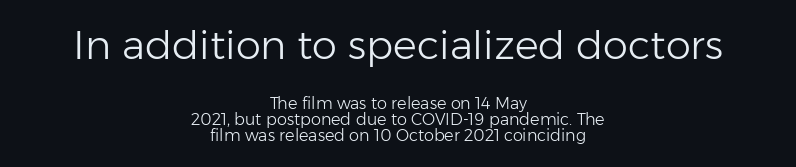
{"serif": "no", "italic": "no", "bold": "no", "weight": "light", "width": "normal", "stroke_contrast": "low", "x_height": "medium", "monospaced": "no", "underline": "no", "align": "center", "line_spacing": "tight", "line_spacing_ratio": 1.02, "letter_spacing": "normal", "letter_spacing_em": 0.0, "larger_block": "first", "size_ratio": 2.5, "glyph_px": 40}
